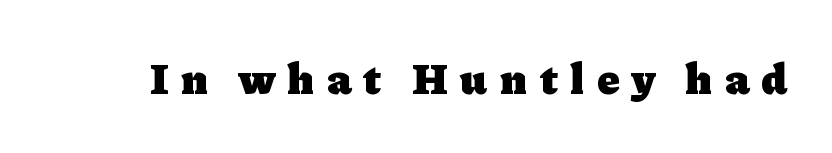
If you drew a line through each stem, it would be perfectly vertical. A dark, heavy texture on the line: the type is bold. The words here are not underlined. The tracking jumps out immediately: characters are airy and widely separated. Regarding serifs, this sample has them.
